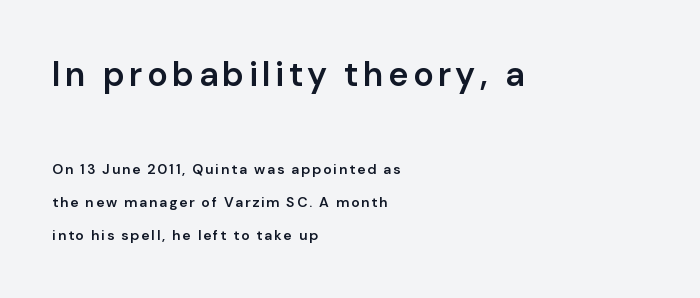
The lines in this sample share a left origin and differ only in where they stop. Visually, the top section dominates because its glyphs are scaled up. One glance says open: line gaps are wider than usual. This is sans-serif lettering, the kind often seen on screens and signage. The passage shown is typed in a proportional face where columns would drift. Set as a demibold, roughly 600 on the weight scale.
